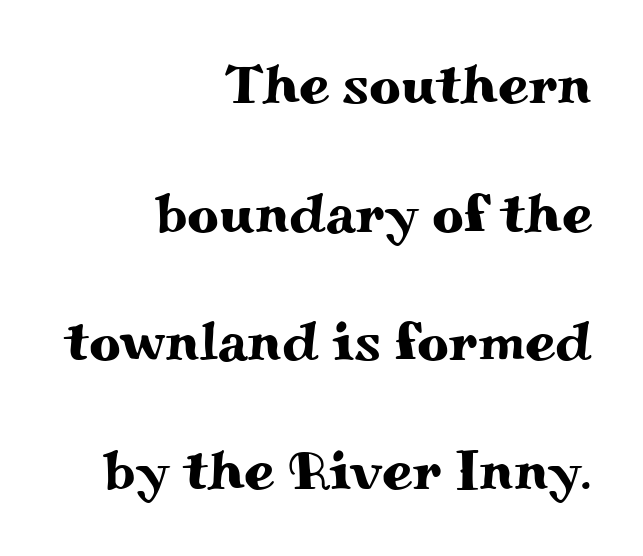
Compared with typical paragraphs, the rows here are farther apart. The lettering stays uniformly vertical, giving the passage a roman look. Serif or sans? Serif — the stroke terminals have little feet. Words float on clear page, feet unadorned. Each letter keeps its own natural width here, so spacing adapts to shape.
